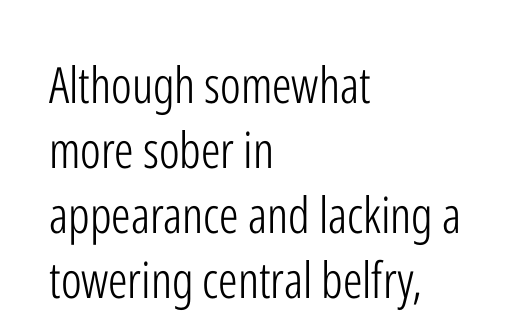
{"serif": "no", "italic": "no", "bold": "no", "weight": "light", "width": "condensed", "stroke_contrast": "low", "x_height": "medium", "monospaced": "no", "underline": "no", "align": "left", "line_spacing": "normal", "line_spacing_ratio": 1.3, "letter_spacing": "normal", "letter_spacing_em": 0.0, "glyph_px": 50}
